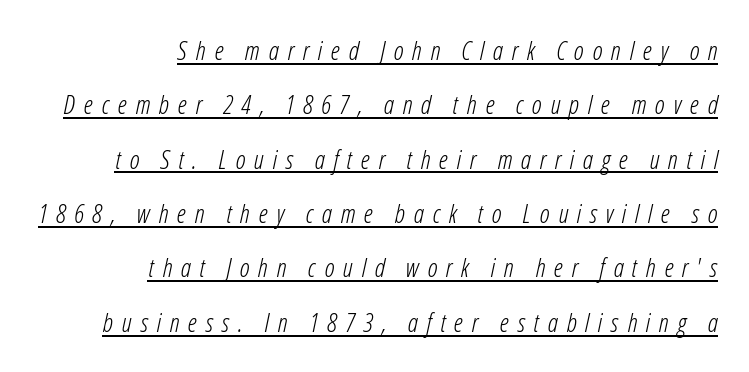
In CSS terms this would be text-align: right. Has an underline been added? It has. Rows of type keep a wide berth in the vertical direction. Tall strokes in this sample are angled rather than plumb. The tracking reads as deliberately expanded to a designer's eye.
